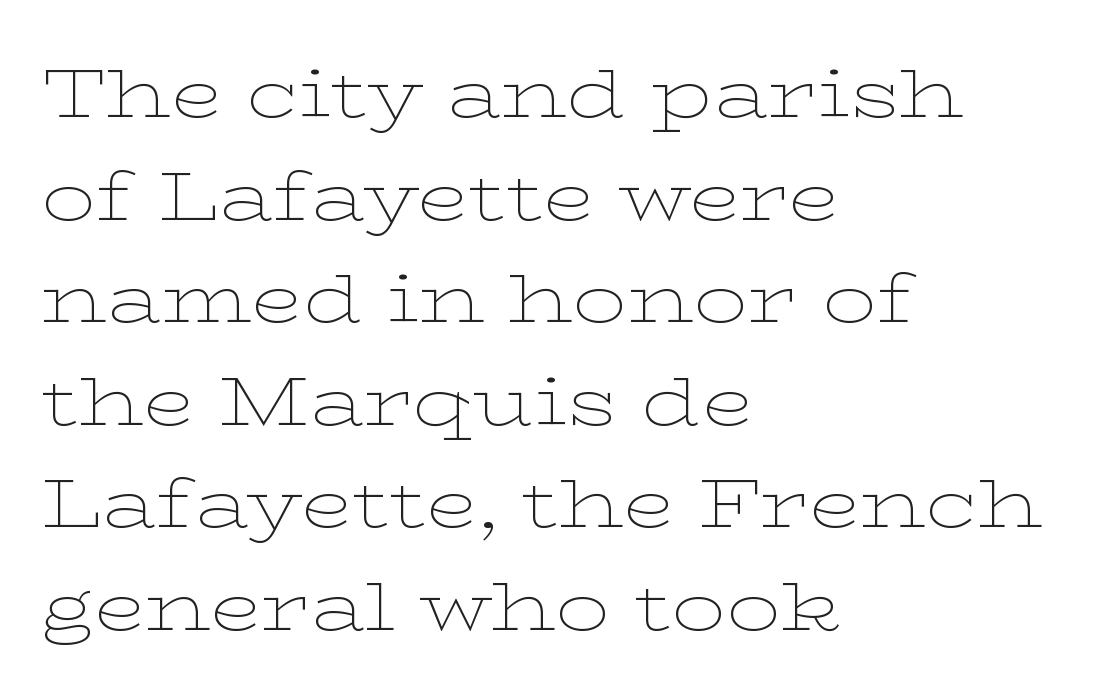
Q: Is the text bold? A: No.
Q: Is the text italic (slanted)? A: No, it is upright.
Q: Is the typeface a serif or a sans-serif typeface? A: Serif.
Q: Is the text underlined? A: No.
Q: How is the paragraph aligned? A: Left-aligned.
Q: Is the spacing between letters normal or unusually wide? A: Normal.
Q: Is the spacing between lines tight, normal or loose? A: Normal.
Q: Width (condensed, normal, or wide)? A: Wide.
Q: Stroke contrast? A: Low.
Q: x-height? A: Medium.
Q: Monospaced? A: No.
